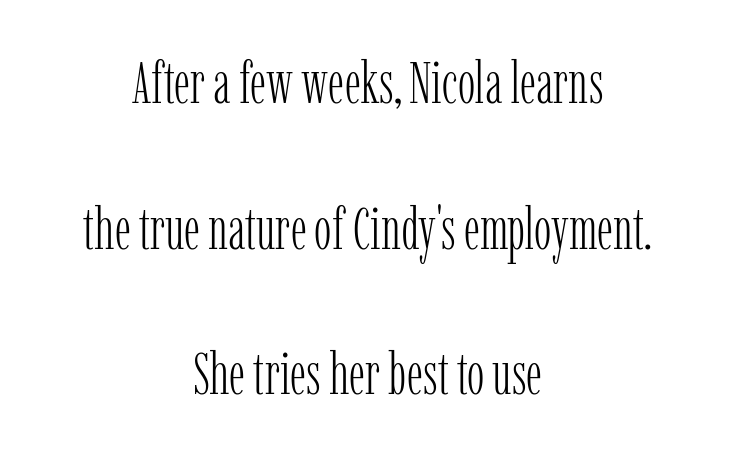
The image shows 59 px light, condensed serif type, upright; set centered, loose line spacing (2.47x), normal letter spacing, not underlined; low stroke contrast and a medium x-height.
